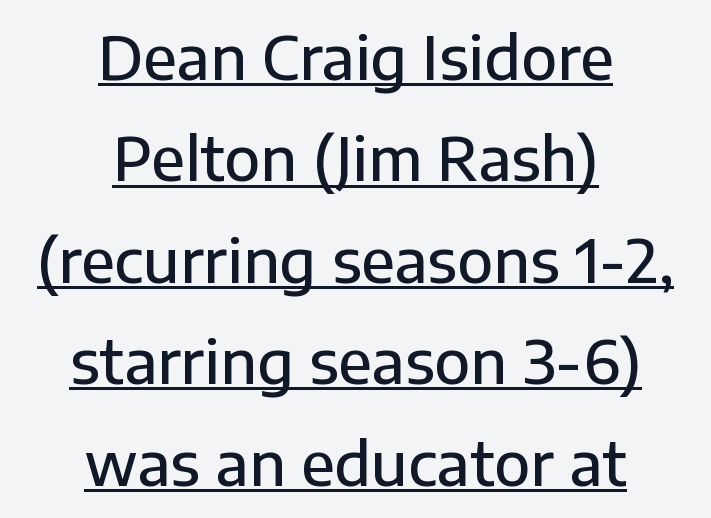
{"serif": "no", "italic": "no", "bold": "semi", "weight": "semibold", "width": "normal", "stroke_contrast": "low", "x_height": "medium", "monospaced": "no", "underline": "yes", "align": "center", "line_spacing_ratio": 1.72, "letter_spacing": "normal", "letter_spacing_em": 0.0, "glyph_px": 59}
